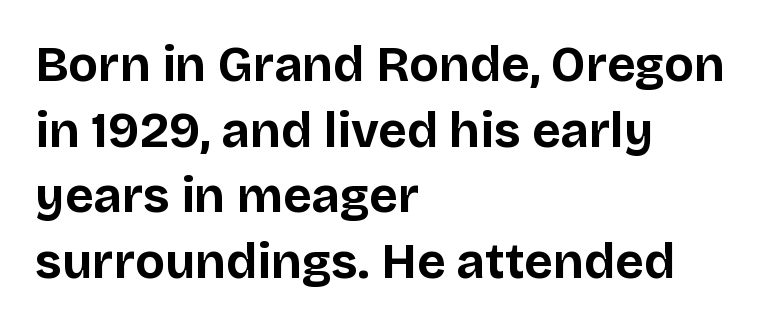
Q: Is the text bold? A: Yes.
Q: Is the text italic (slanted)? A: No, it is upright.
Q: Is the typeface a serif or a sans-serif typeface? A: Sans-serif.
Q: Is the text underlined? A: No.
Q: How is the paragraph aligned? A: Left-aligned.
Q: Is the spacing between letters normal or unusually wide? A: Normal.
Q: Is the spacing between lines tight, normal or loose? A: Normal.
Q: Width (condensed, normal, or wide)? A: Normal.
Q: Stroke contrast? A: Low.
Q: x-height? A: Large.
Q: Monospaced? A: No.
